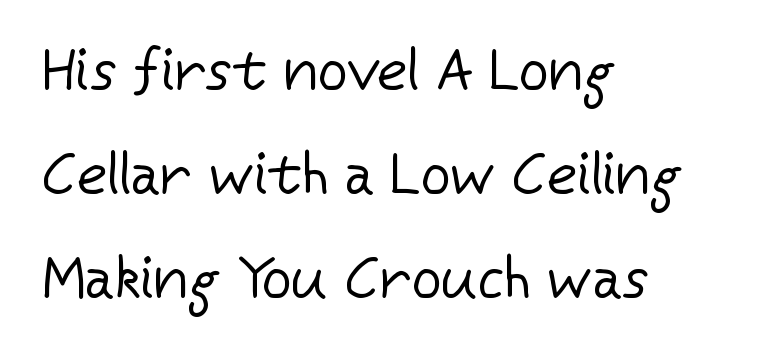
{"serif": "no", "italic": "no", "bold": "no", "weight": "regular", "width": "normal", "stroke_contrast": "low", "x_height": "medium", "monospaced": "no", "underline": "no", "align": "left", "line_spacing_ratio": 1.76, "letter_spacing": "normal", "letter_spacing_em": 0.0, "glyph_px": 59}
